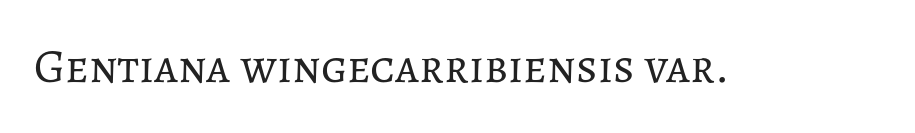
Q: Is the text bold? A: No.
Q: Is the text italic (slanted)? A: No, it is upright.
Q: Is the text underlined? A: No.
Q: Is the spacing between letters normal or unusually wide? A: Normal.
Q: Width (condensed, normal, or wide)? A: Normal.
Q: Stroke contrast? A: Low.
Q: x-height? A: Medium.
Q: Monospaced? A: No.
